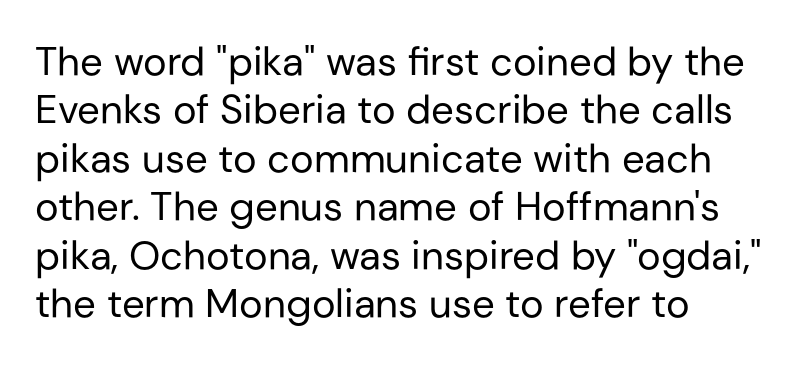
The specimen omits any rule beneath the text block's lines. Quick note: not italic, upright. Teacher's note: observe the even left margin — that is flush-left alignment. You can tell from the bare stems that sans-serif type was used. Character widths vary here, with narrow letters taking less room than wide ones.
